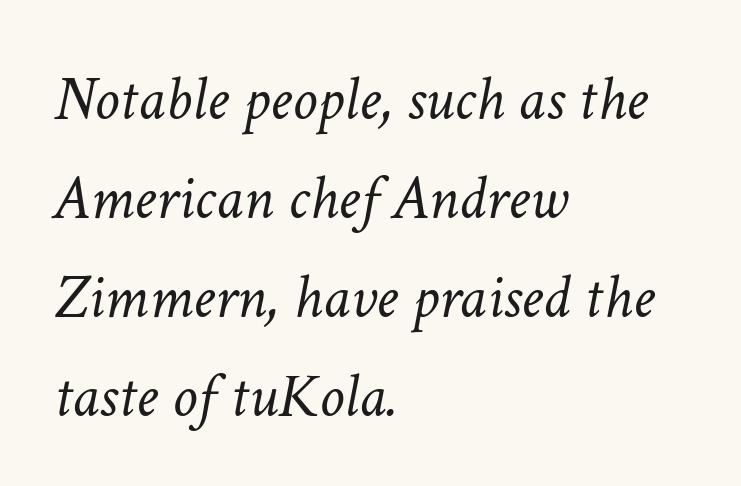
{"italic": "yes", "lean": "right", "slant_degrees": 11, "bold": "no", "weight": "light", "width": "normal", "stroke_contrast": "low", "x_height": "medium", "monospaced": "no", "underline": "no", "align": "left", "line_spacing": "normal", "line_spacing_ratio": 1.57, "letter_spacing": "normal", "letter_spacing_em": 0.0, "glyph_px": 63}
